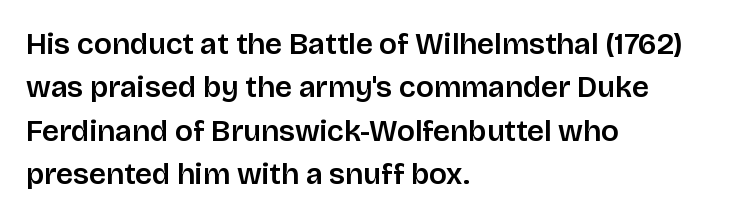
{"serif": "no", "italic": "no", "width": "normal", "stroke_contrast": "low", "x_height": "large", "monospaced": "no", "underline": "no", "align": "left", "line_spacing": "normal", "line_spacing_ratio": 1.45, "letter_spacing": "normal", "letter_spacing_em": 0.0, "glyph_px": 30}
